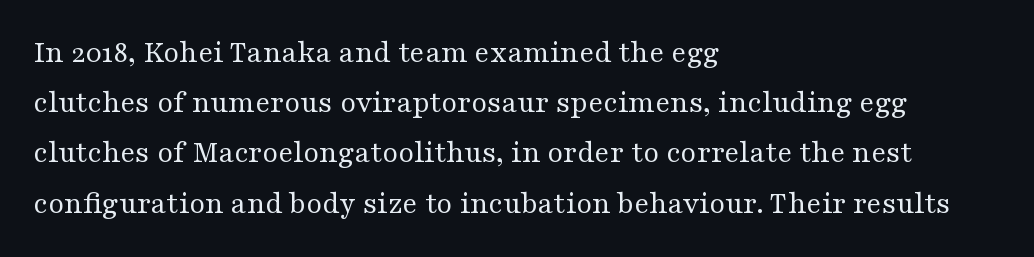
The image shows 32 px regular-weight, wide serif type, upright; set left-aligned, normal line spacing (1.57x), normal letter spacing, not underlined; medium stroke contrast and a medium x-height.
